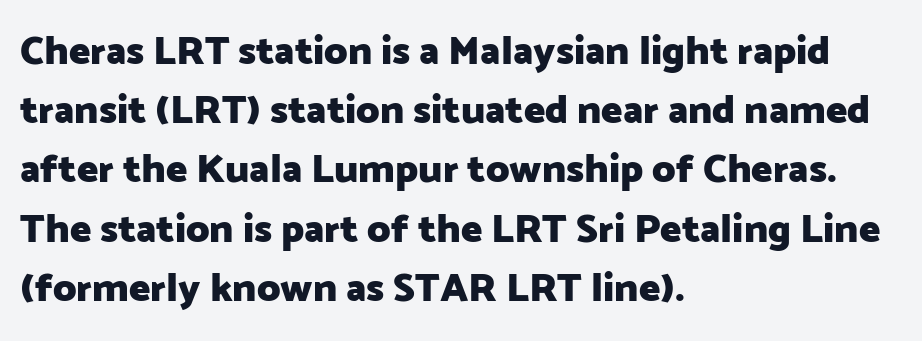
The image shows 40 px heavy sans-serif type, upright; set left-aligned, normal line spacing (1.48x), normal letter spacing, not underlined; low stroke contrast and a medium x-height.
